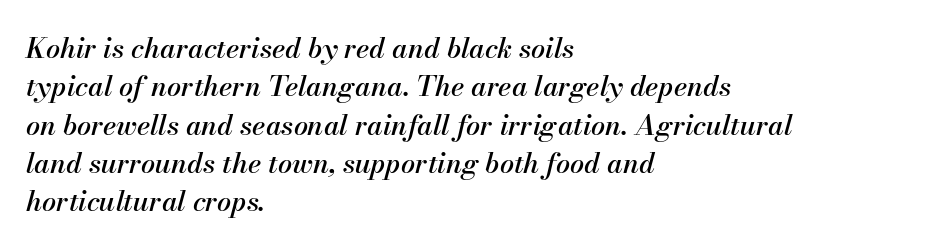
{"italic": "yes", "lean": "right", "slant_degrees": 13, "width": "normal", "stroke_contrast": "medium", "x_height": "small", "monospaced": "no", "underline": "no", "align": "left", "line_spacing": "normal", "line_spacing_ratio": 1.37, "letter_spacing": "normal", "letter_spacing_em": 0.0, "glyph_px": 28}
